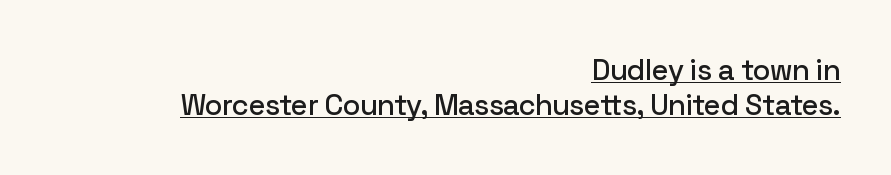
{"serif": "no", "italic": "no", "width": "normal", "stroke_contrast": "low", "x_height": "medium", "monospaced": "no", "underline": "yes", "align": "right", "line_spacing_ratio": 1.19, "letter_spacing": "normal", "letter_spacing_em": 0.0, "glyph_px": 29}
